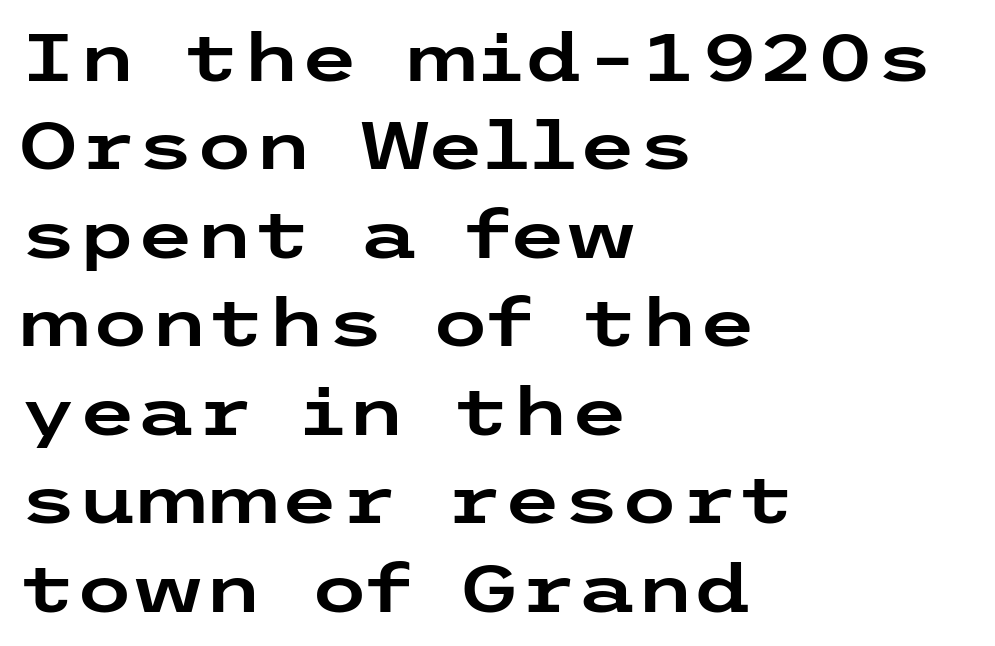
The gap between lines stays unmarked. You could call the tracking neutral — neither tight nor loose. The passage is arranged the way most books set body copy — flush left. Regarding serifs, this sample does without them. Do the letters lean? They stand straight.
